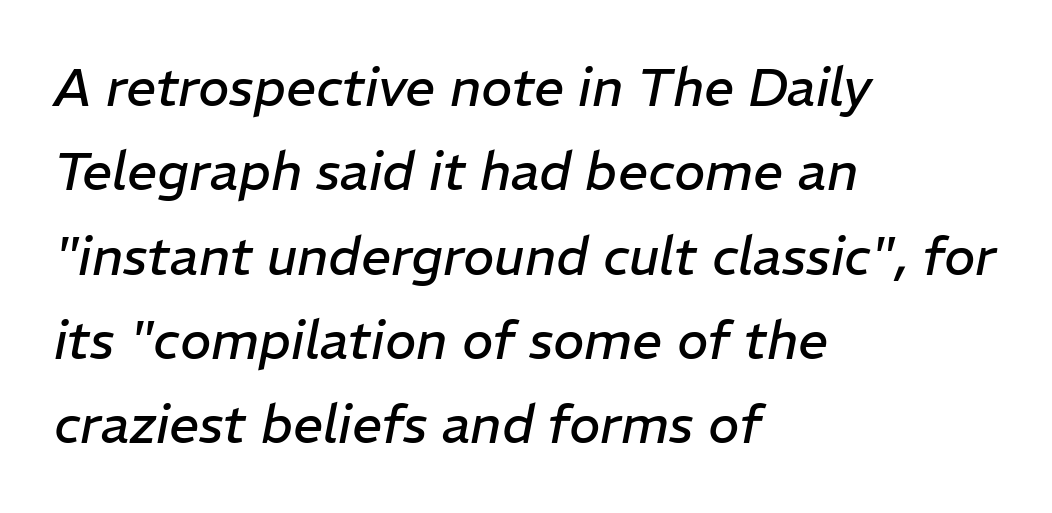
Q: Is the text bold? A: No.
Q: Is the text italic (slanted)? A: Yes, it leans right by about 11 degrees.
Q: Is the text underlined? A: No.
Q: How is the paragraph aligned? A: Left-aligned.
Q: Is the spacing between letters normal or unusually wide? A: Normal.
Q: Is the spacing between lines tight, normal or loose? A: Normal.
Q: Width (condensed, normal, or wide)? A: Normal.
Q: Stroke contrast? A: Low.
Q: x-height? A: Medium.
Q: Monospaced? A: No.
